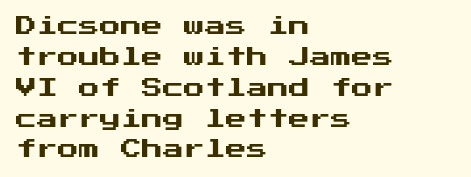
The image shows 21 px text type, upright; set left-aligned, normal line spacing (1.47x), normal letter spacing, not underlined.
